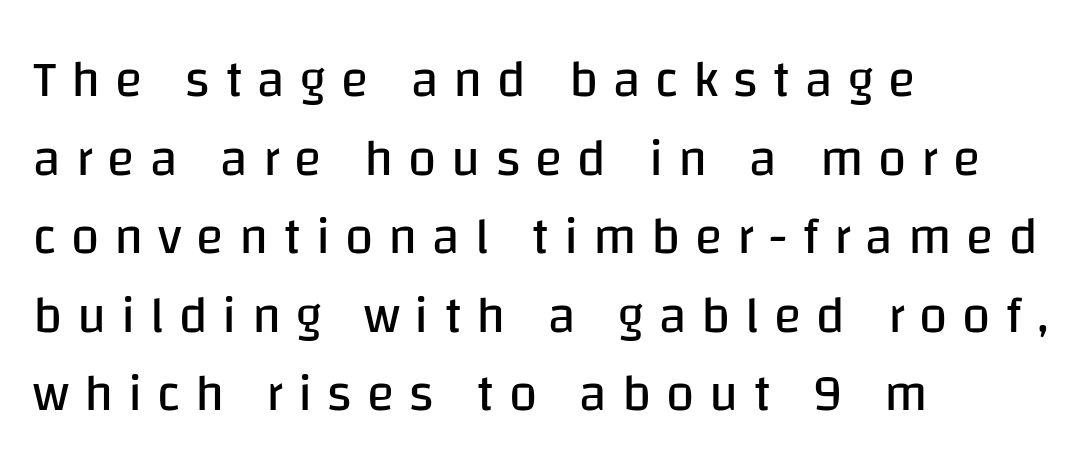
Descender tails drop into unmarked territory. Every character sits straight up, as roman type does. Look at the tracking — it's clearly loosened, letters drifting apart. Every row of glyphs begins at an identical x-position on the left. Is this a fixed-width face? No — the glyphs have proportional, varying widths.
